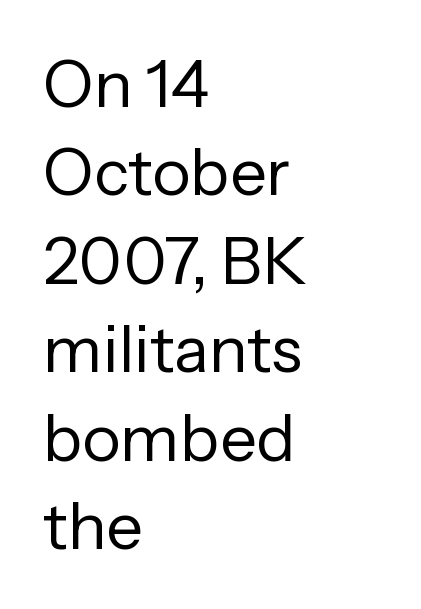
Q: Is the text bold? A: No.
Q: Is the text italic (slanted)? A: No, it is upright.
Q: Is the typeface a serif or a sans-serif typeface? A: Sans-serif.
Q: Is the text underlined? A: No.
Q: How is the paragraph aligned? A: Left-aligned.
Q: Is the spacing between letters normal or unusually wide? A: Normal.
Q: Is the spacing between lines tight, normal or loose? A: Normal.
Q: Width (condensed, normal, or wide)? A: Normal.
Q: Stroke contrast? A: Low.
Q: x-height? A: Medium.
Q: Monospaced? A: No.
